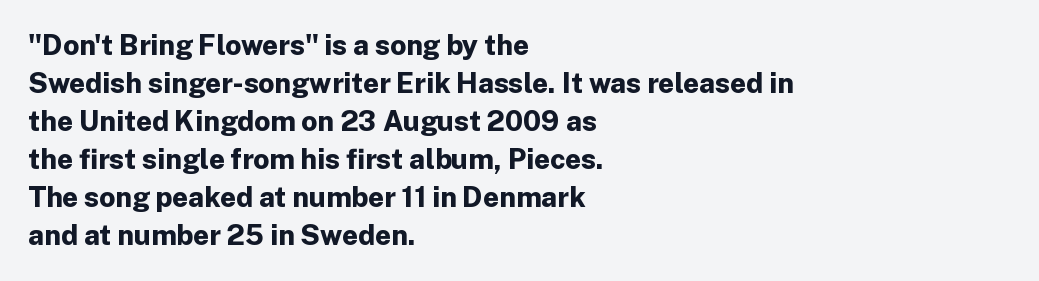
The space beneath each line is pristine and unruled. The characters look thick and weighty, a clear bold. Note the varied advance widths — an 'i' is clearly narrower than an 'm'. Unlike a traditional serif, this face leaves its strokes unadorned.
